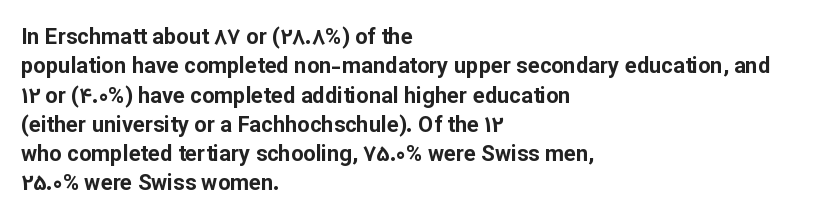
The image shows 22 px bold type, upright; set left-aligned, normal line spacing (1.33x), normal letter spacing, not underlined.
